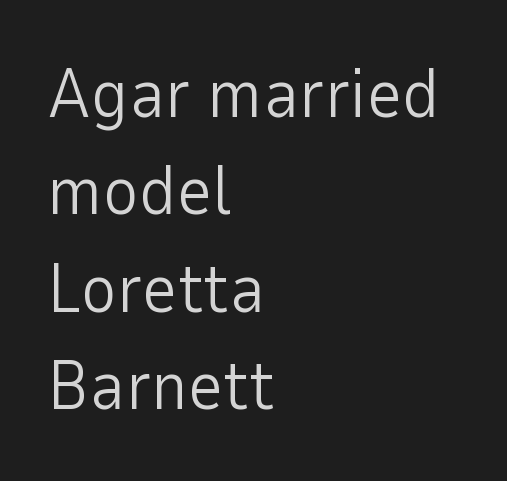
Q: Is the text bold? A: No.
Q: Is the text italic (slanted)? A: No, it is upright.
Q: Is the typeface a serif or a sans-serif typeface? A: Sans-serif.
Q: Is the text underlined? A: No.
Q: How is the paragraph aligned? A: Left-aligned.
Q: Is the spacing between letters normal or unusually wide? A: Normal.
Q: Is the spacing between lines tight, normal or loose? A: Normal.
Q: Width (condensed, normal, or wide)? A: Normal.
Q: Stroke contrast? A: Low.
Q: x-height? A: Medium.
Q: Monospaced? A: No.
